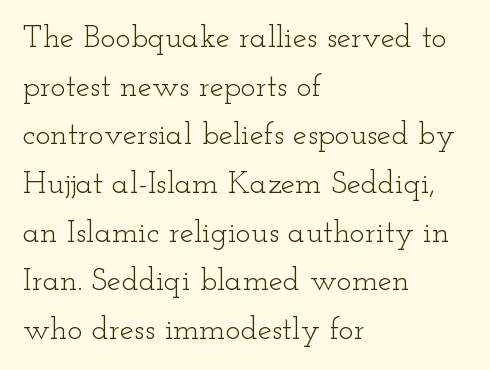
Posture: upright roman. The characters display serif detailing at their extremities. The text block is weighted toward the left margin, trailing off unevenly rightward. Think of a printed novel: that variable character pitch is what you see here.
